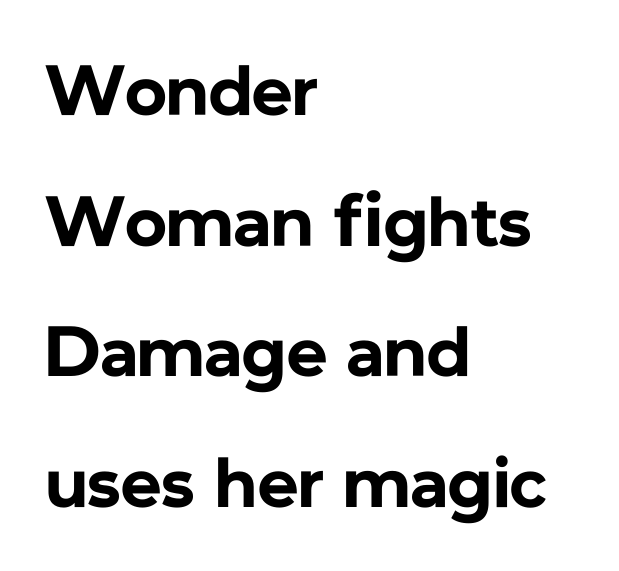
The rendering keeps characters at their native spacing. Rendered with straight, roman letterforms. These lines are rendered in a variable-pitch font. The face used here has the dense, thick strokes of a bold. Nobody drew a line under any word here.
